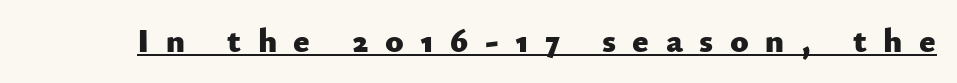
Q: Is the text bold? A: Yes.
Q: Is the text italic (slanted)? A: No, it is upright.
Q: Is the typeface a serif or a sans-serif typeface? A: Sans-serif.
Q: Is the text underlined? A: Yes.
Q: Is the spacing between letters normal or unusually wide? A: Unusually wide.
Q: Width (condensed, normal, or wide)? A: Normal.
Q: Stroke contrast? A: Low.
Q: x-height? A: Small.
Q: Monospaced? A: No.
